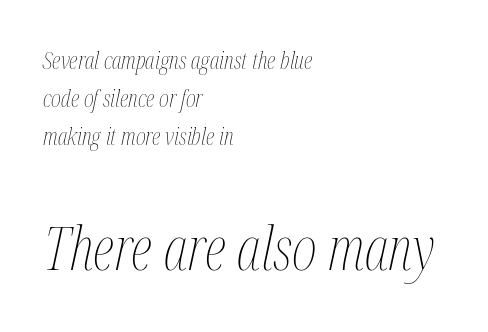
Q: Is the text bold? A: No.
Q: Is the text italic (slanted)? A: Yes, it leans right by about 12 degrees.
Q: Is the text underlined? A: No.
Q: How is the paragraph aligned? A: Left-aligned.
Q: Is the spacing between letters normal or unusually wide? A: Normal.
Q: Is the spacing between lines tight, normal or loose? A: Normal.
Q: Which block of text is set in a larger size, the first (top) or the second (bottom)? A: The second (bottom) one.
Q: Width (condensed, normal, or wide)? A: Condensed.
Q: Stroke contrast? A: Medium.
Q: x-height? A: Medium.
Q: Monospaced? A: No.
